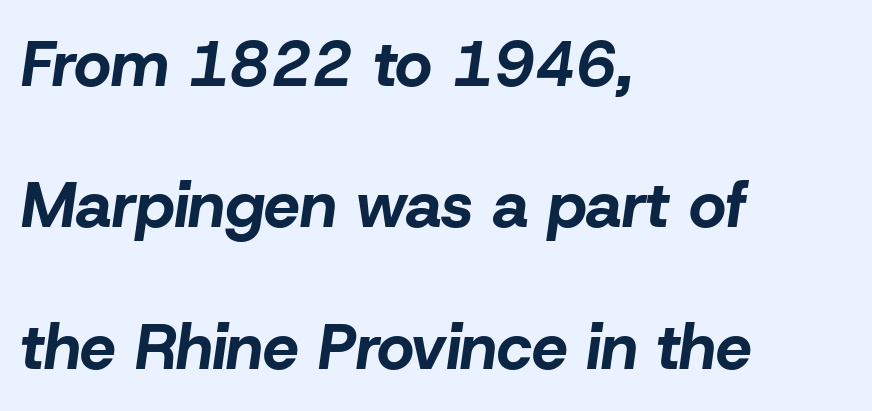
The image shows 64 px bold type, italic (leaning right); set left-aligned, loose line spacing (2.21x), normal letter spacing, not underlined; low stroke contrast and a medium x-height.
